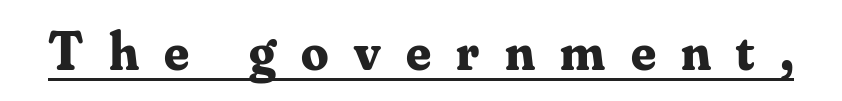
The image shows 54 px bold serif type, upright; set unusually wide letter spacing (+0.47 em), underlined; medium stroke contrast and a small x-height.
